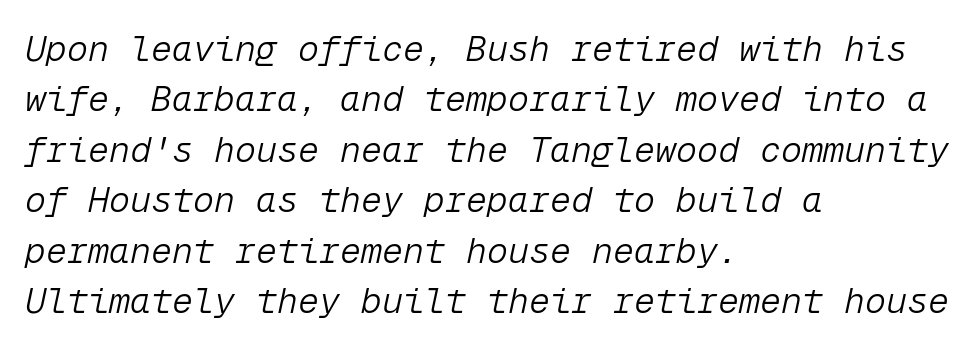
{"italic": "yes", "lean": "right", "slant_degrees": 12, "bold": "no", "weight": "light", "width": "normal", "stroke_contrast": "low", "x_height": "medium", "monospaced": "yes", "underline": "no", "align": "left", "line_spacing": "normal", "line_spacing_ratio": 1.44, "letter_spacing": "normal", "letter_spacing_em": 0.0, "glyph_px": 35}
